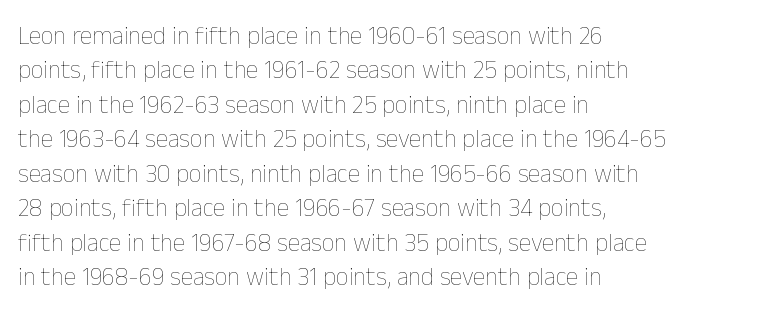
{"italic": "no", "bold": "no", "underline": "no", "align": "left", "line_spacing": "normal", "line_spacing_ratio": 1.38, "letter_spacing": "normal", "letter_spacing_em": 0.0, "glyph_px": 25}
